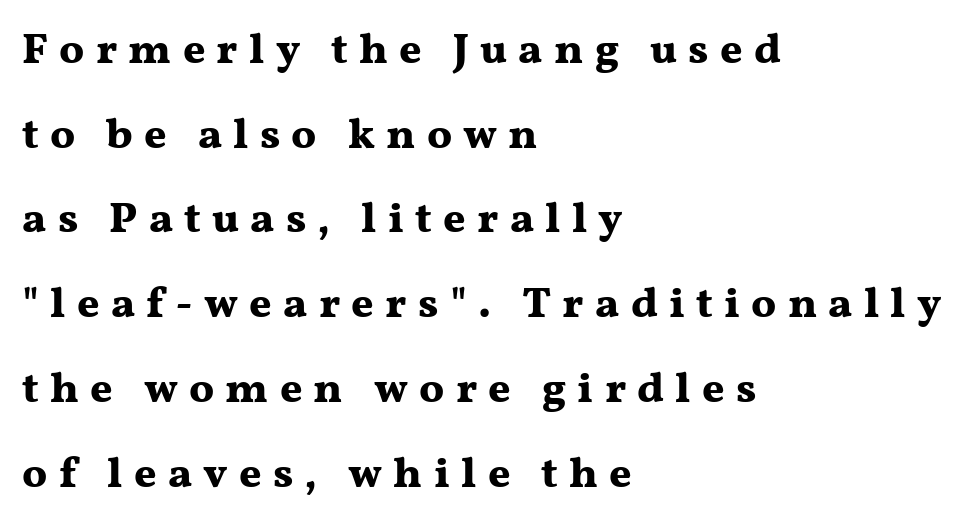
{"serif": "yes", "italic": "no", "bold": "yes", "weight": "bold", "width": "wide", "stroke_contrast": "medium", "x_height": "medium", "monospaced": "no", "underline": "no", "align": "left", "line_spacing": "loose", "line_spacing_ratio": 1.97, "letter_spacing": "wide", "letter_spacing_em": 0.26, "glyph_px": 43}
